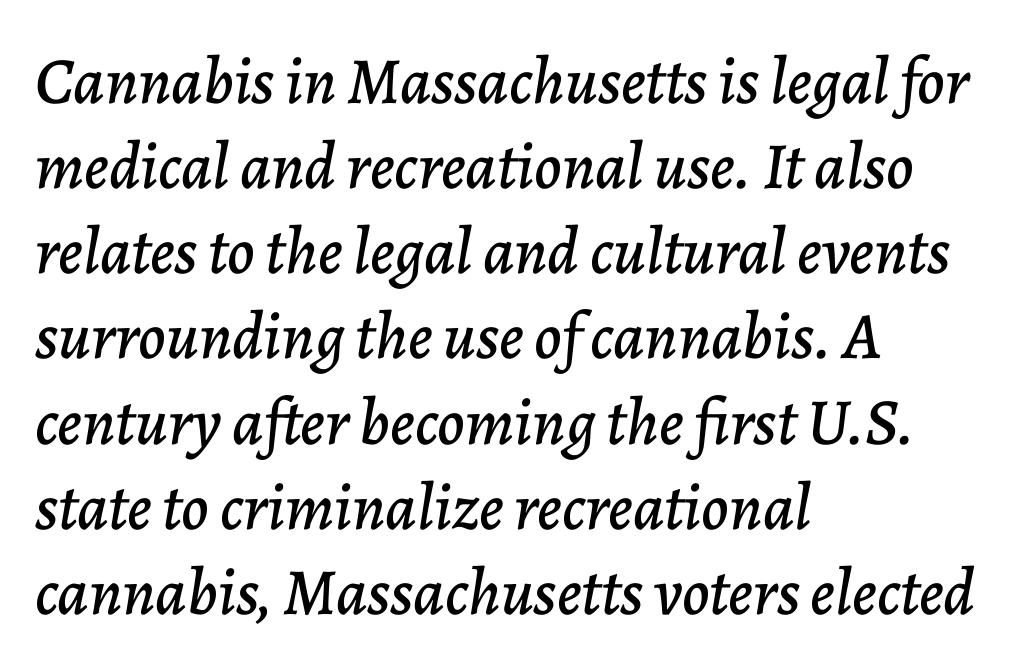
Q: Is the text italic (slanted)? A: Yes, it leans right by about 7 degrees.
Q: Is the text underlined? A: No.
Q: How is the paragraph aligned? A: Left-aligned.
Q: Is the spacing between letters normal or unusually wide? A: Normal.
Q: Is the spacing between lines tight, normal or loose? A: Normal.
Q: Width (condensed, normal, or wide)? A: Normal.
Q: Stroke contrast? A: Low.
Q: x-height? A: Medium.
Q: Monospaced? A: No.
